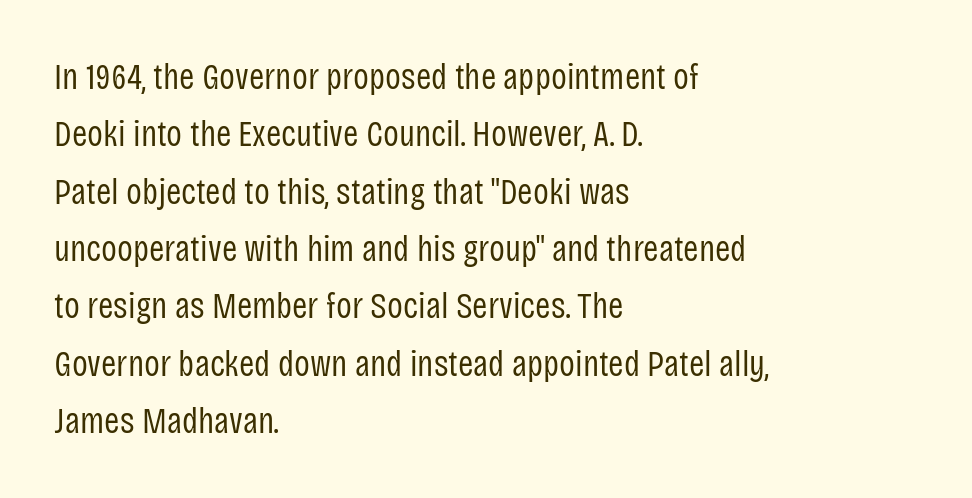
{"serif": "no", "italic": "no", "bold": "no", "weight": "regular", "width": "condensed", "stroke_contrast": "low", "x_height": "large", "monospaced": "no", "underline": "no", "align": "left", "line_spacing": "normal", "line_spacing_ratio": 1.55, "letter_spacing": "normal", "letter_spacing_em": 0.0, "glyph_px": 37}
